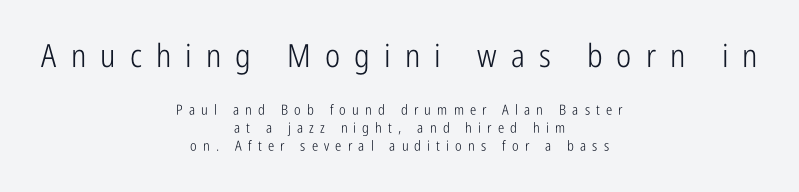
Q: Is the text bold? A: No.
Q: Is the text italic (slanted)? A: No, it is upright.
Q: Is the typeface a serif or a sans-serif typeface? A: Sans-serif.
Q: Is the text underlined? A: No.
Q: How is the paragraph aligned? A: Centered.
Q: Is the spacing between letters normal or unusually wide? A: Unusually wide.
Q: Is the spacing between lines tight, normal or loose? A: Normal.
Q: Which block of text is set in a larger size, the first (top) or the second (bottom)? A: The first (top) one.
Q: Width (condensed, normal, or wide)? A: Condensed.
Q: Stroke contrast? A: Low.
Q: x-height? A: Medium.
Q: Monospaced? A: No.
